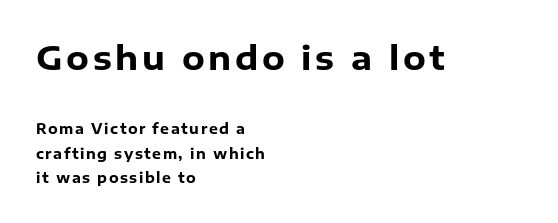
Q: Is the text bold? A: Yes.
Q: Is the text italic (slanted)? A: No, it is upright.
Q: Is the typeface a serif or a sans-serif typeface? A: Sans-serif.
Q: Is the text underlined? A: No.
Q: How is the paragraph aligned? A: Left-aligned.
Q: Which block of text is set in a larger size, the first (top) or the second (bottom)? A: The first (top) one.
Q: Width (condensed, normal, or wide)? A: Normal.
Q: Stroke contrast? A: Low.
Q: x-height? A: Medium.
Q: Monospaced? A: No.
